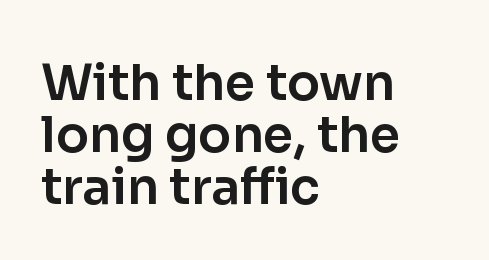
Q: Is the text italic (slanted)? A: No, it is upright.
Q: Is the typeface a serif or a sans-serif typeface? A: Sans-serif.
Q: Is the text underlined? A: No.
Q: How is the paragraph aligned? A: Left-aligned.
Q: Is the spacing between letters normal or unusually wide? A: Normal.
Q: Is the spacing between lines tight, normal or loose? A: Tight.
Q: Width (condensed, normal, or wide)? A: Normal.
Q: Stroke contrast? A: Low.
Q: x-height? A: Medium.
Q: Monospaced? A: No.
